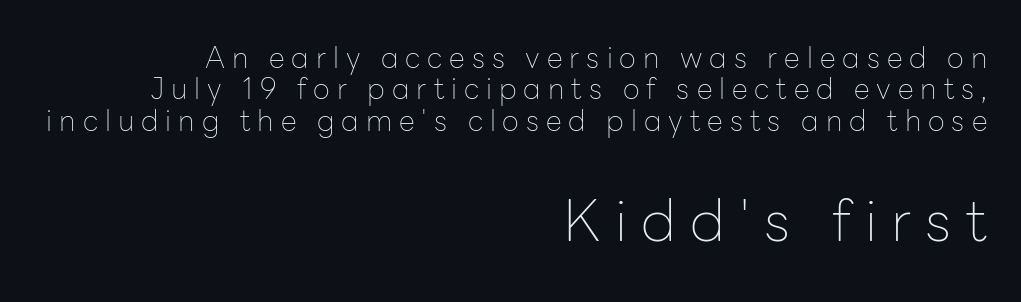
The image shows 58 px thin sans-serif type, upright; set right-aligned, tight line spacing (1.08x), unusually wide letter spacing (+0.24 em), not underlined; the second (bottom) block is 2.0x larger; low stroke contrast and a medium x-height.
